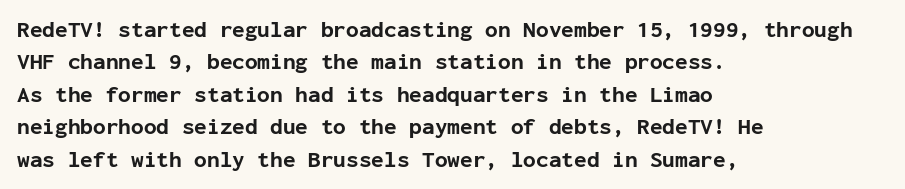
The image shows 23 px bold type, upright; set left-aligned, normal line spacing (1.41x), normal letter spacing, not underlined.
